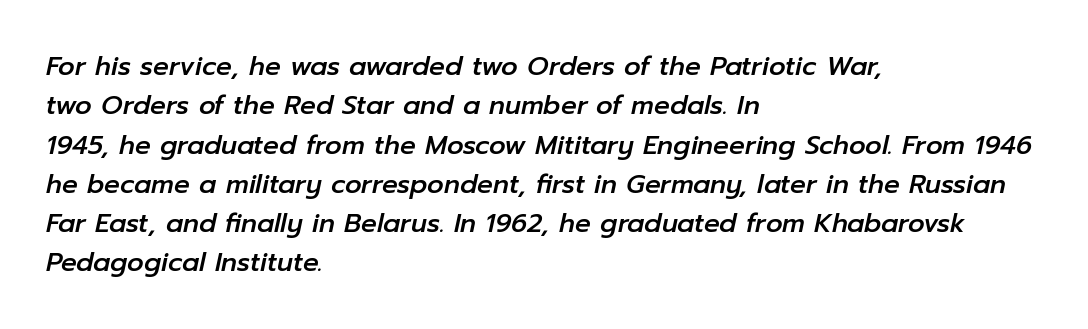
Students, note that the glyphs here touch the page at normal intervals. Vertically, the passage feels balanced, rows spaced as you'd expect. Beneath every word, the page is bare. You can tell it's italic because the verticals aren't actually vertical.
